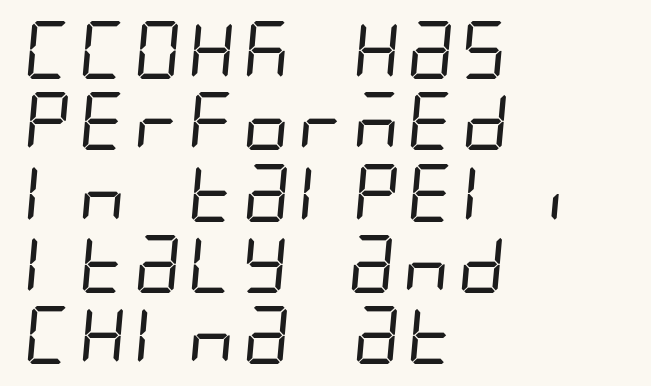
Q: Is the text bold? A: No.
Q: Is the typeface a serif or a sans-serif typeface? A: Sans-serif.
Q: Is the text underlined? A: No.
Q: How is the paragraph aligned? A: Left-aligned.
Q: Is the spacing between letters normal or unusually wide? A: Normal.
Q: Width (condensed, normal, or wide)? A: Condensed.
Q: Stroke contrast? A: Low.
Q: x-height? A: Large.
